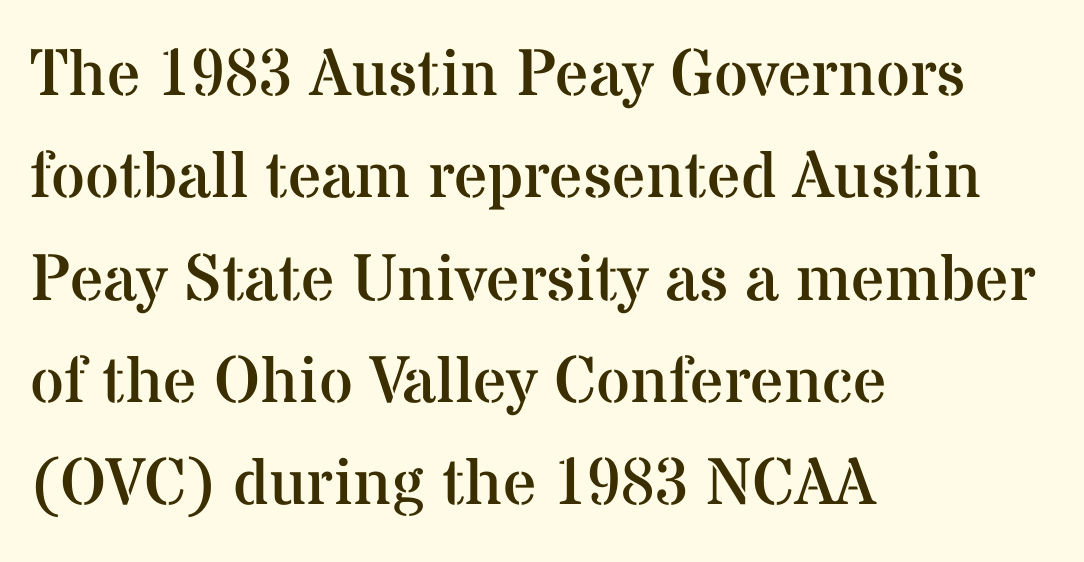
Q: Is the text bold? A: No.
Q: Is the text italic (slanted)? A: No, it is upright.
Q: Is the typeface a serif or a sans-serif typeface? A: Serif.
Q: Is the text underlined? A: No.
Q: How is the paragraph aligned? A: Left-aligned.
Q: Is the spacing between letters normal or unusually wide? A: Normal.
Q: Is the spacing between lines tight, normal or loose? A: Normal.
Q: Width (condensed, normal, or wide)? A: Normal.
Q: Stroke contrast? A: Medium.
Q: x-height? A: Medium.
Q: Monospaced? A: No.
